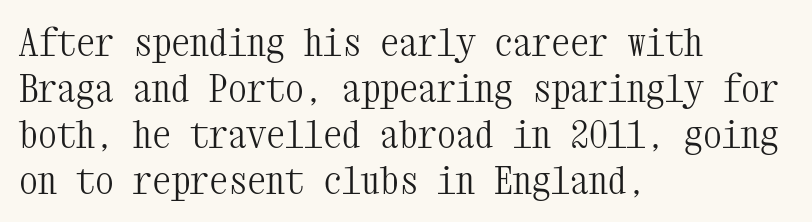
{"serif": "yes", "italic": "no", "bold": "no", "weight": "light", "width": "condensed", "stroke_contrast": "medium", "x_height": "medium", "monospaced": "yes", "underline": "no", "align": "left", "line_spacing_ratio": 1.21, "letter_spacing": "normal", "letter_spacing_em": 0.0, "glyph_px": 38}
